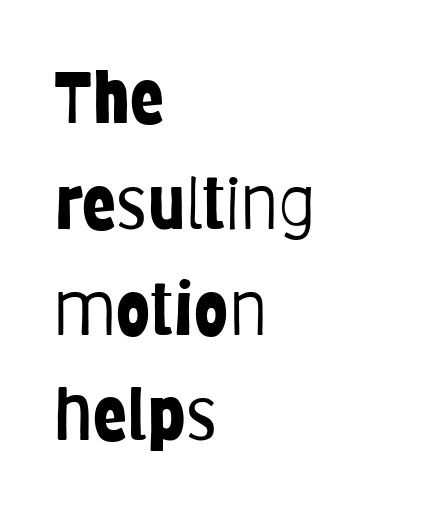
Q: Is the text bold? A: No.
Q: Is the text italic (slanted)? A: No, it is upright.
Q: Is the typeface a serif or a sans-serif typeface? A: Sans-serif.
Q: Is the text underlined? A: No.
Q: How is the paragraph aligned? A: Left-aligned.
Q: Is the spacing between letters normal or unusually wide? A: Normal.
Q: Is the spacing between lines tight, normal or loose? A: Normal.
Q: Width (condensed, normal, or wide)? A: Condensed.
Q: Stroke contrast? A: Low.
Q: x-height? A: Large.
Q: Monospaced? A: No.
